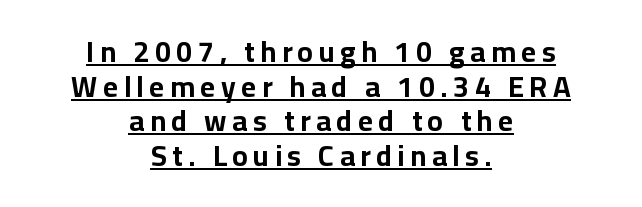
Q: Is the text bold? A: Yes.
Q: Is the text italic (slanted)? A: No, it is upright.
Q: Is the typeface a serif or a sans-serif typeface? A: Sans-serif.
Q: Is the text underlined? A: Yes.
Q: How is the paragraph aligned? A: Centered.
Q: Width (condensed, normal, or wide)? A: Normal.
Q: Stroke contrast? A: Low.
Q: x-height? A: Medium.
Q: Monospaced? A: No.
